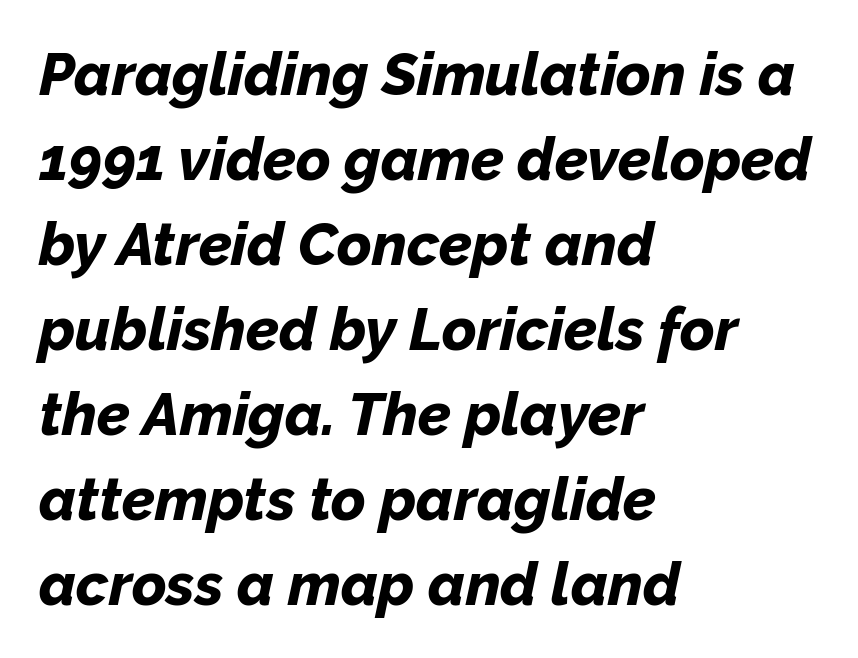
How would I describe the line gaps? Plain and ordinary. Typographic density is high because the face is bold. Observe the ordinary spacing: letters are neighbours, not strangers. All the whitespace from short lines collects on the right. A bare baseline throughout the passage. Every character sits at an angle, as italics do.
